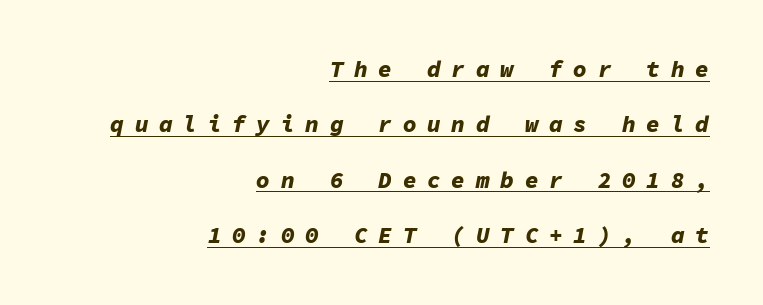
The image shows 23 px bold type, italic (leaning right); set right-aligned, loose line spacing (2.41x), unusually wide letter spacing (+0.46 em), underlined.
